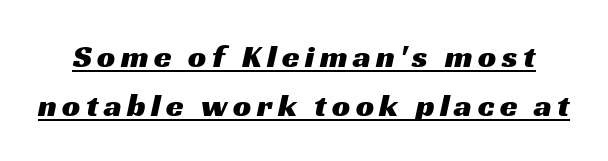
Q: Is the typeface a serif or a sans-serif typeface? A: Sans-serif.
Q: Is the text underlined? A: Yes.
Q: Is the spacing between lines tight, normal or loose? A: Normal.
Q: Width (condensed, normal, or wide)? A: Wide.
Q: Stroke contrast? A: Medium.
Q: x-height? A: Medium.
Q: Monospaced? A: No.
